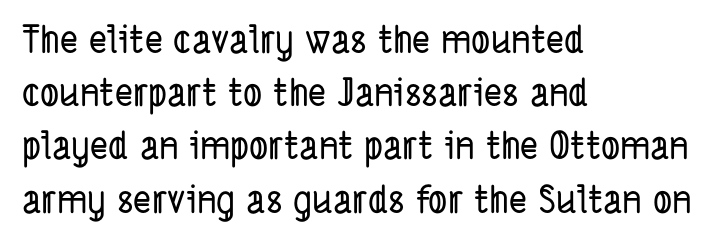
Q: Is the typeface a serif or a sans-serif typeface? A: Sans-serif.
Q: Is the text underlined? A: No.
Q: How is the paragraph aligned? A: Left-aligned.
Q: Is the spacing between letters normal or unusually wide? A: Normal.
Q: Is the spacing between lines tight, normal or loose? A: Normal.
Q: Width (condensed, normal, or wide)? A: Condensed.
Q: Stroke contrast? A: Low.
Q: x-height? A: Medium.
Q: Monospaced? A: No.
